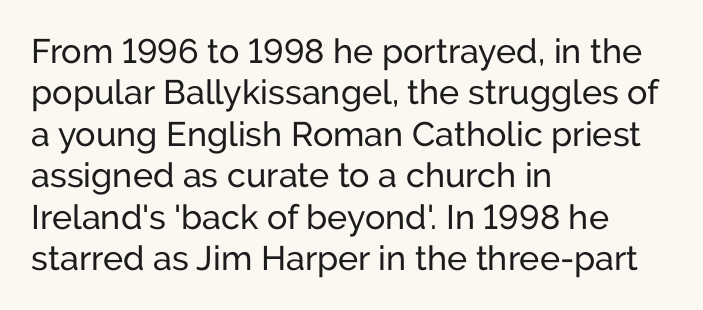
The image shows 34 px regular-weight sans-serif type, upright; set left-aligned, line spacing 1.22x, normal letter spacing, not underlined; low stroke contrast and a medium x-height.
